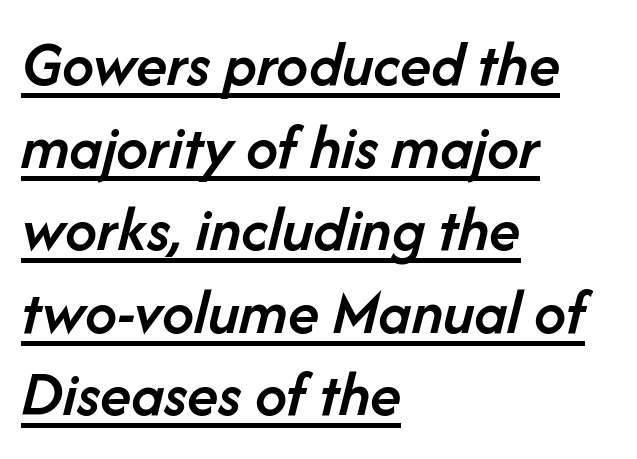
The rendering uses natural spacing where letterforms have individual widths. The specimen includes a rule beneath the text block's lines. Honestly, the letter spacing is just normal — you wouldn't notice it. Compared with ordinary roman type, these characters are visibly tilted.
